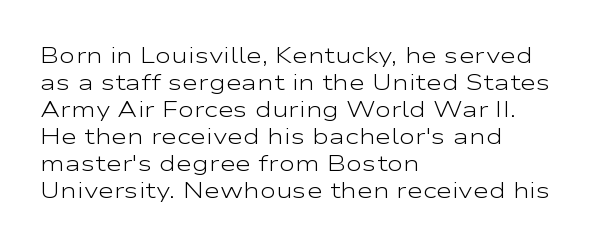
Q: Is the text bold? A: No.
Q: Is the text italic (slanted)? A: No, it is upright.
Q: Is the text underlined? A: No.
Q: How is the paragraph aligned? A: Left-aligned.
Q: Is the spacing between letters normal or unusually wide? A: Normal.
